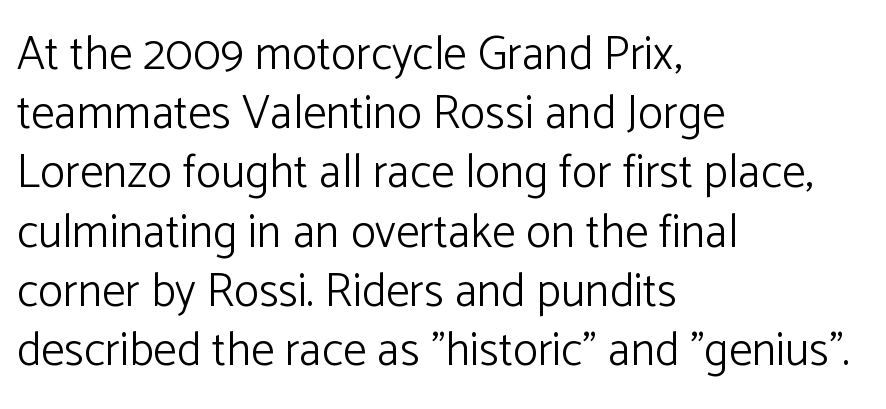
The image shows 47 px light sans-serif type, upright; set left-aligned, normal line spacing (1.26x), normal letter spacing, not underlined; low stroke contrast and a medium x-height.
